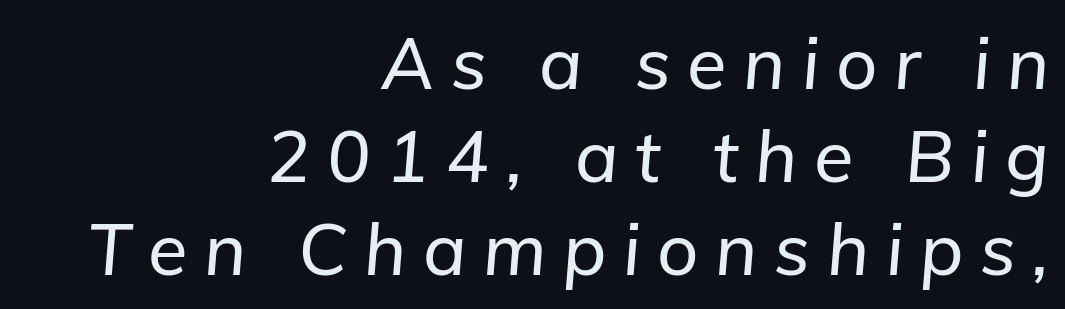
{"italic": "yes", "lean": "right", "slant_degrees": 5, "width": "normal", "stroke_contrast": "low", "x_height": "medium", "monospaced": "no", "underline": "no", "align": "right", "line_spacing": "normal", "line_spacing_ratio": 1.29, "letter_spacing": "wide", "letter_spacing_em": 0.23, "glyph_px": 72}
